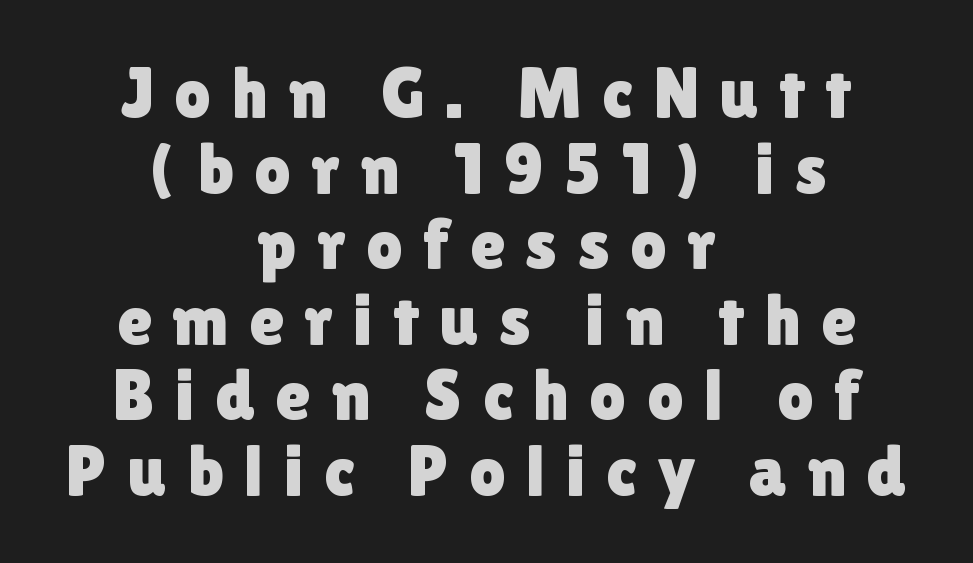
The image shows 72 px sans-serif type, upright; set centered, tight line spacing (1.05x), unusually wide letter spacing (+0.28 em), not underlined; low stroke contrast and a medium x-height.
